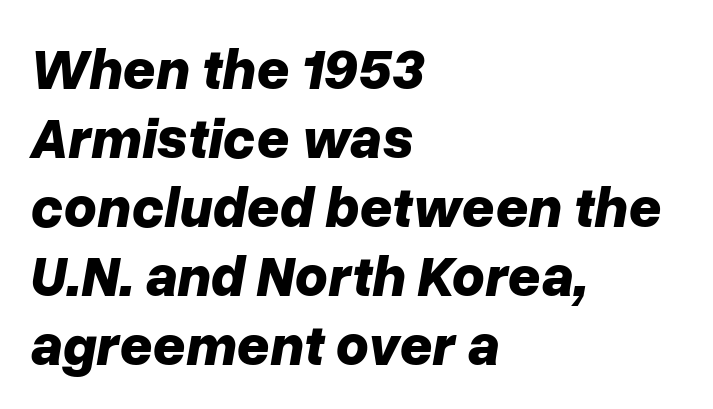
The image shows 57 px bold type, italic (leaning right); set left-aligned, line spacing 1.21x, normal letter spacing, not underlined; low stroke contrast and a medium x-height.
